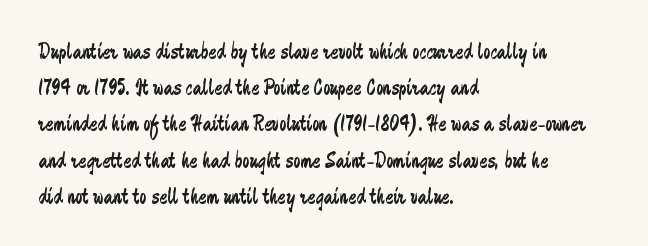
The image shows 24 px text type; set left-aligned, normal line spacing (1.51x), normal letter spacing, not underlined.
